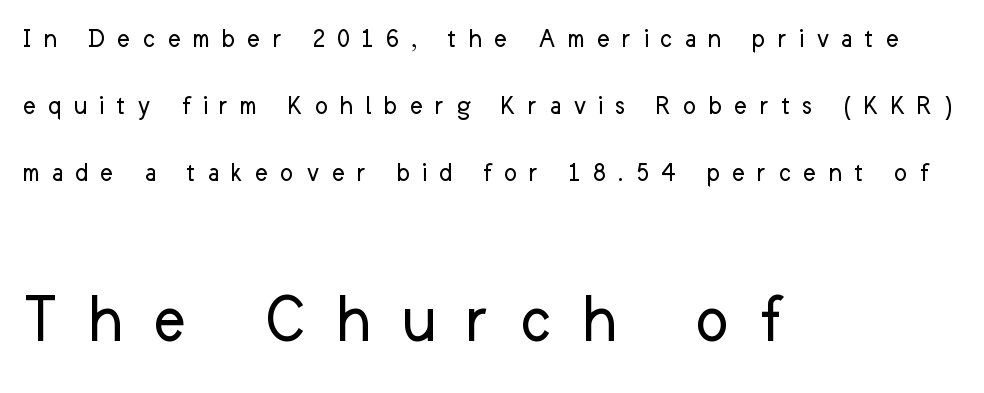
The image shows 71 px regular-weight sans-serif type, upright; set left-aligned, loose line spacing (2.4x), unusually wide letter spacing (+0.42 em), not underlined; the second (bottom) block is 2.54x larger; low stroke contrast and a medium x-height.
